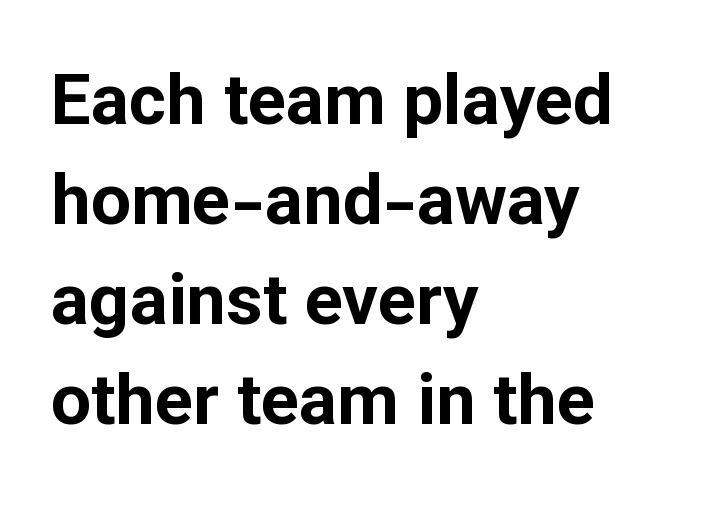
{"serif": "no", "italic": "no", "bold": "yes", "weight": "bold", "width": "normal", "stroke_contrast": "low", "x_height": "medium", "monospaced": "no", "underline": "no", "align": "left", "line_spacing": "normal", "line_spacing_ratio": 1.41, "letter_spacing": "normal", "letter_spacing_em": 0.0, "glyph_px": 71}
